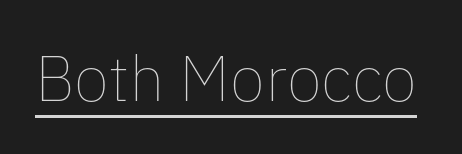
Q: Is the text bold? A: No.
Q: Is the text italic (slanted)? A: No, it is upright.
Q: Is the text underlined? A: Yes.
Q: Is the spacing between letters normal or unusually wide? A: Normal.
Q: Width (condensed, normal, or wide)? A: Normal.
Q: Stroke contrast? A: Low.
Q: x-height? A: Medium.
Q: Monospaced? A: No.
